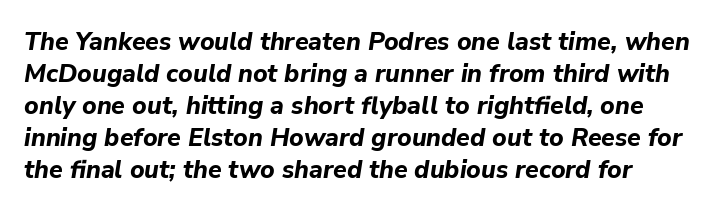
Q: Is the text bold? A: Yes.
Q: Is the text italic (slanted)? A: Yes, it leans right by about 9 degrees.
Q: Is the text underlined? A: No.
Q: How is the paragraph aligned? A: Left-aligned.
Q: Is the spacing between letters normal or unusually wide? A: Normal.
Q: Is the spacing between lines tight, normal or loose? A: Normal.
